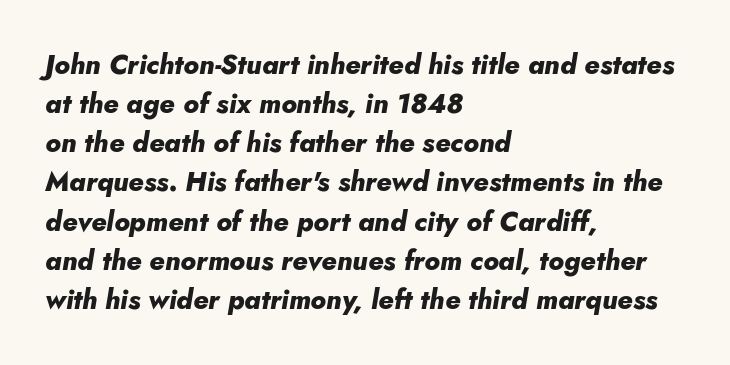
{"italic": "yes", "lean": "right", "slant_degrees": 5, "bold": "yes", "underline": "no", "align": "left", "line_spacing": "normal", "line_spacing_ratio": 1.45, "letter_spacing": "normal", "letter_spacing_em": 0.0, "glyph_px": 27}
